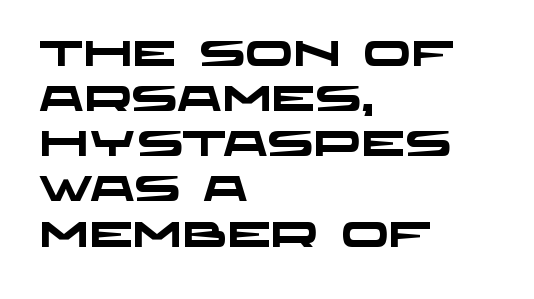
This rendering features lettering with no underline. Does the type have serifs? No, each stem ends abruptly. Students, this is bold: see how much ink each stroke carries. Leftover space on each line is placed entirely after the last word.
